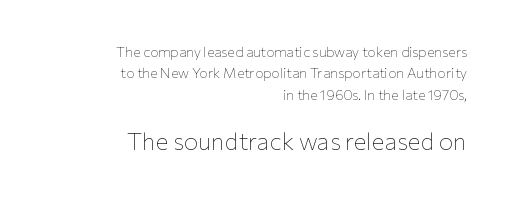
Layout note: lines flush right. Designer's note — italics off, roman on. Each word holds together tightly as a unit, with standard inter-letter gaps. Type without underlining. Nothing heavy about these letters — not bold at all.
